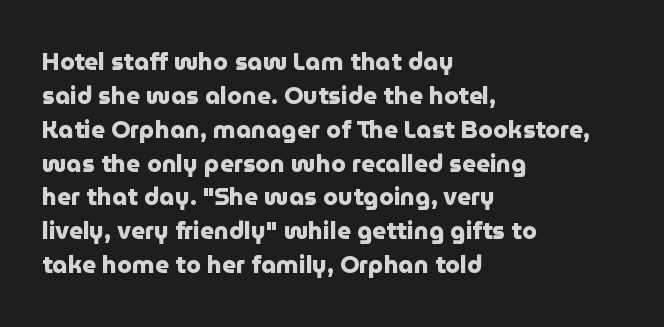
The image shows 24 px bold type, upright; set left-aligned, normal line spacing (1.41x), normal letter spacing, not underlined.
